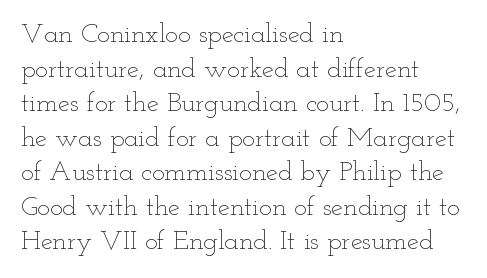
The block of text has a typical density, with ordinary space between rows. Which margin do the lines hug? The left one — the right edge is uneven. The space directly below the letters is spotless. This is the regular roman posture of the typeface. Does extra space separate the letters? No, they use regular spacing.
